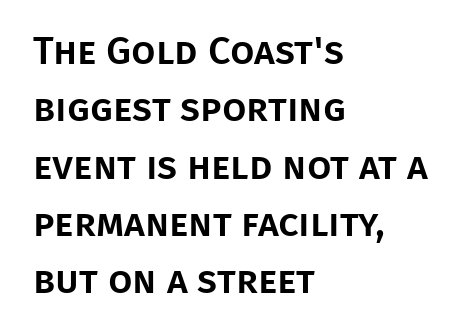
In terms of posture, this sample is upright. Each letter keeps its own natural width here, so spacing adapts to shape. A clean baseline with only descenders dipping below it. Unlike a traditional serif, this face leaves its strokes unadorned. The block of text has a typical density, with ordinary space between rows. Visually the block forms a straight wall on the left and a jagged coastline on the right.
